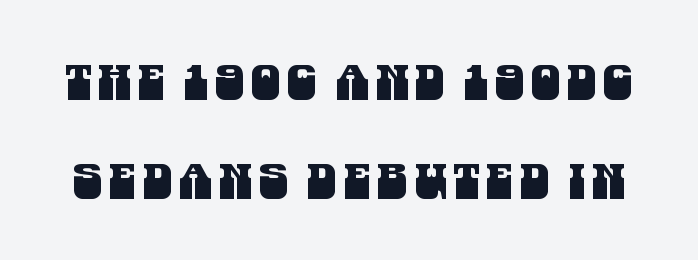
{"serif": "no", "width": "condensed", "stroke_contrast": "medium", "x_height": "large", "monospaced": "no", "underline": "no", "line_spacing": "loose", "line_spacing_ratio": 2.06, "glyph_px": 48}
